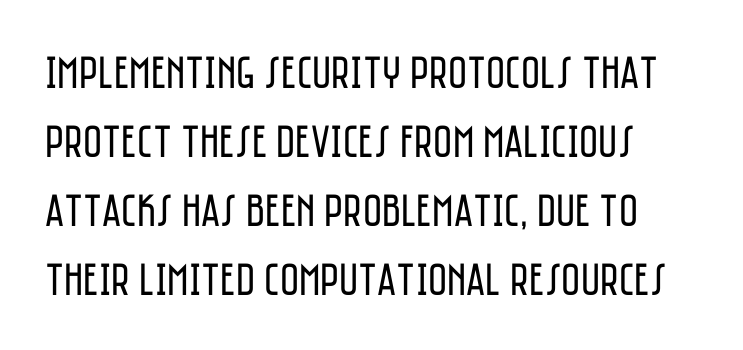
These lines were composed using upright roman letters. The type is set solid horizontally, with unmodified tracking. The designer went with a sans here, leaving each stem footless. Rule under the text: the space is simply empty. A light-to-regular cut is what we see here.
